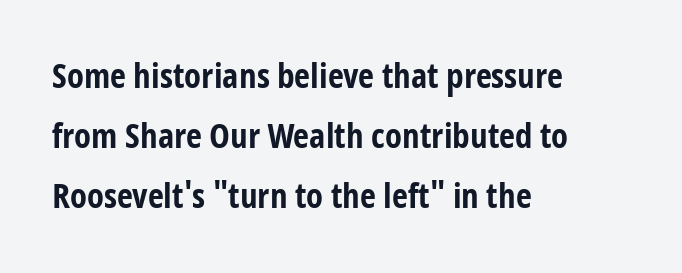
{"serif": "no", "italic": "no", "bold": "yes", "weight": "bold", "width": "condensed", "stroke_contrast": "low", "x_height": "medium", "monospaced": "no", "underline": "no", "align": "left", "line_spacing_ratio": 1.71, "letter_spacing": "normal", "letter_spacing_em": 0.0, "glyph_px": 35}
